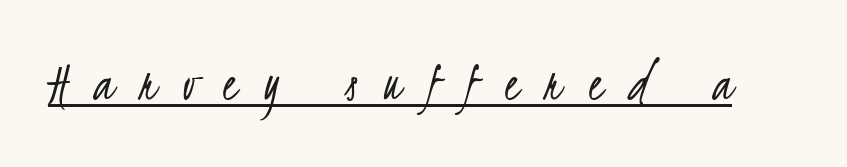
The passage shown is typeset with a sans-serif family. Looks like someone drew a line under every word here. The letters are spread apart with noticeably loose tracking. A quiet, ordinary-to-light weight characterises the typeface. Proportional: the letters do not fall into vertical columns.
